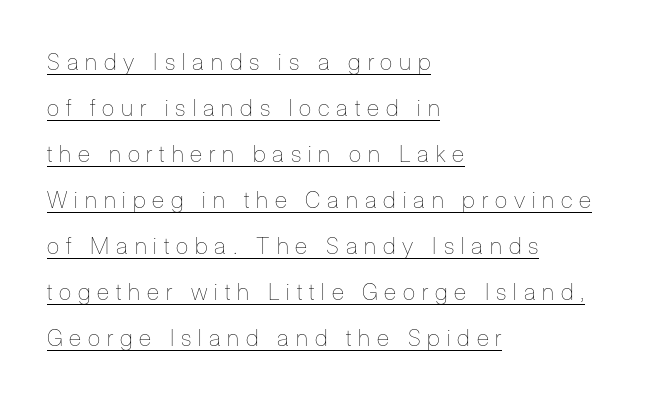
Q: Is the text bold? A: No.
Q: Is the text italic (slanted)? A: No, it is upright.
Q: Is the text underlined? A: Yes.
Q: How is the paragraph aligned? A: Left-aligned.
Q: Is the spacing between letters normal or unusually wide? A: Unusually wide.
Q: Is the spacing between lines tight, normal or loose? A: Loose.
